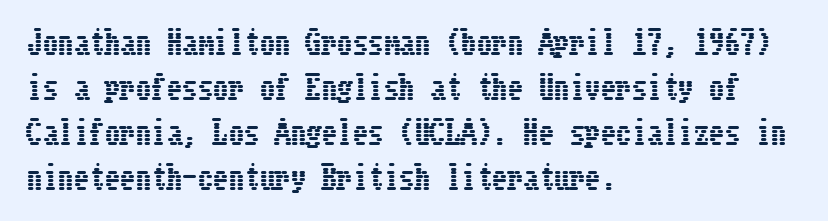
{"italic": "no", "width": "condensed", "stroke_contrast": "low", "x_height": "medium", "underline": "no", "align": "left", "line_spacing": "normal", "line_spacing_ratio": 1.45, "letter_spacing": "normal", "letter_spacing_em": 0.0, "glyph_px": 31}
